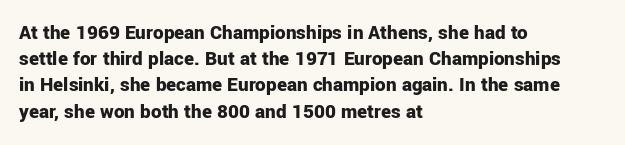
{"italic": "no", "bold": "yes", "underline": "no", "align": "left", "line_spacing": "normal", "line_spacing_ratio": 1.25, "letter_spacing": "normal", "letter_spacing_em": 0.0, "glyph_px": 21}
